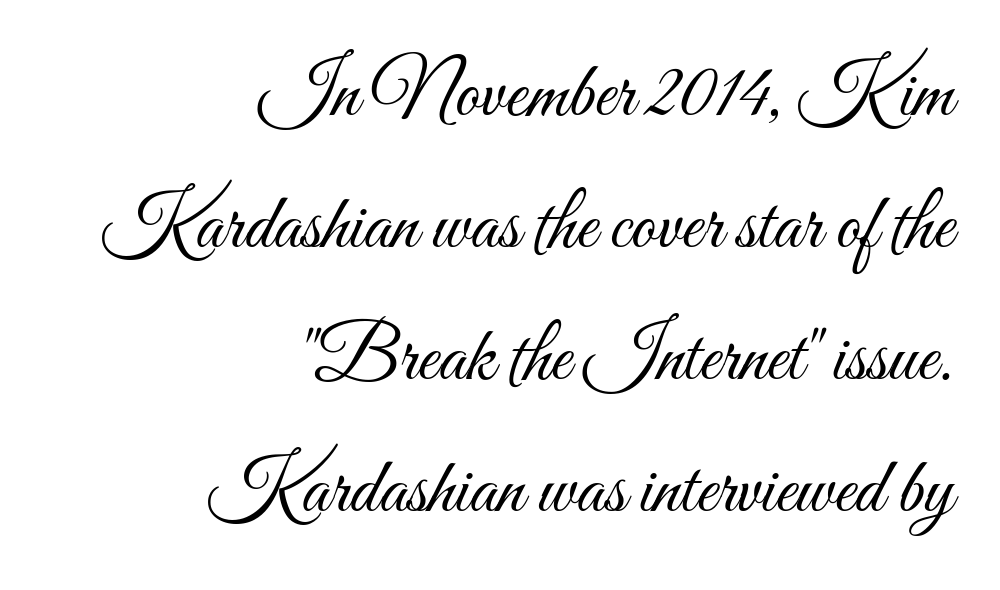
The image shows 79 px light, condensed type; set right-aligned, normal line spacing (1.67x), normal letter spacing, not underlined; medium stroke contrast and a small x-height.
